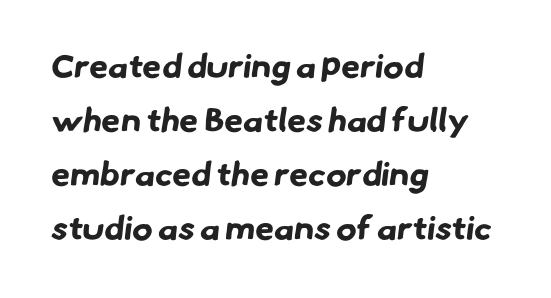
The letters advance in unequal steps, a hallmark of proportional type. A typesetter would call this leading conventional body-copy spacing. Words appear dense and cohesive because spacing is normal. Honestly, there is no underline to notice here at all. These lines carry a lot of weight — the face is fully bold.
